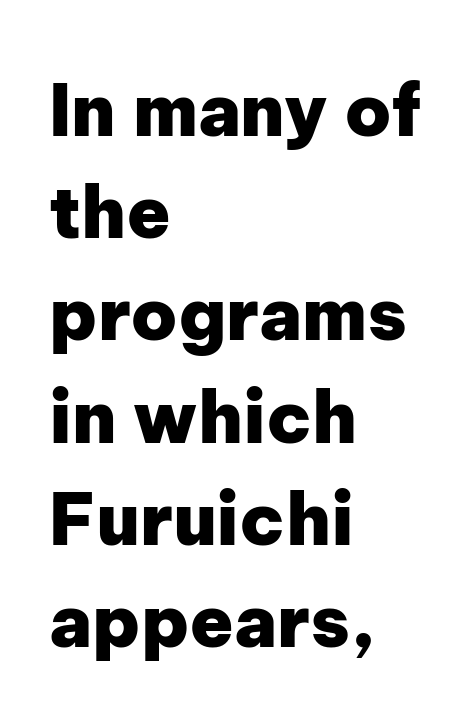
{"serif": "no", "italic": "no", "bold": "yes", "weight": "heavy", "width": "normal", "stroke_contrast": "low", "x_height": "medium", "monospaced": "no", "underline": "no", "align": "left", "line_spacing": "normal", "line_spacing_ratio": 1.42, "letter_spacing": "normal", "letter_spacing_em": 0.0, "glyph_px": 72}
